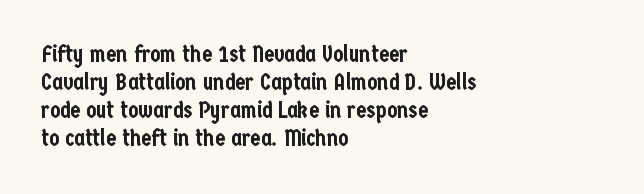
Look at the tracking — it's just the regular setting, nothing added. Caption: multi-line text, flush left, ragged right. Notice how the stems are strictly vertical — no italics here. A clean baseline with only descenders dipping below it.
